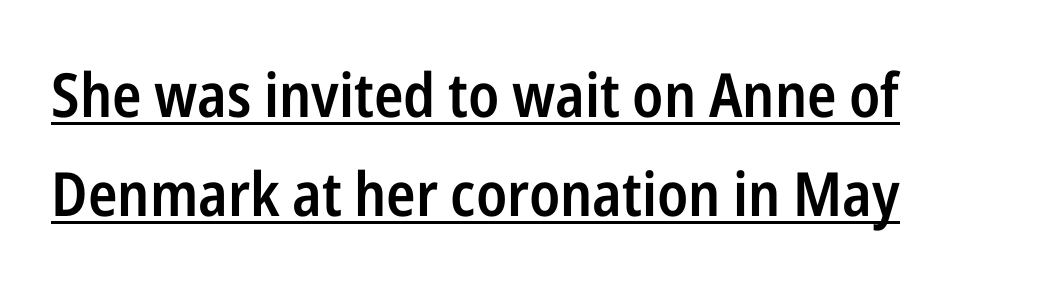
Words appear dense and cohesive because spacing is normal. The designer left line spacing at the default. Unlike italic type, these characters show no tilt at all. Emphasis by weight is partial: semibold.
